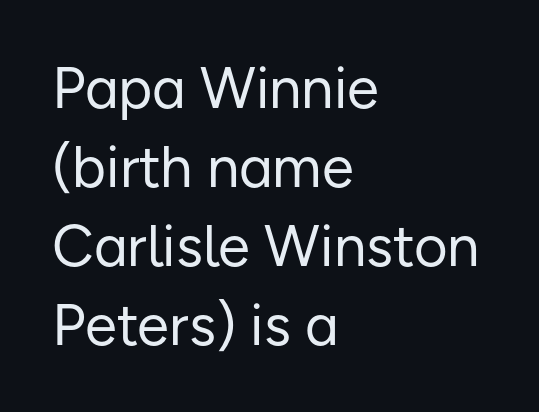
Q: Is the text bold? A: No.
Q: Is the text italic (slanted)? A: No, it is upright.
Q: Is the typeface a serif or a sans-serif typeface? A: Sans-serif.
Q: Is the text underlined? A: No.
Q: How is the paragraph aligned? A: Left-aligned.
Q: Is the spacing between letters normal or unusually wide? A: Normal.
Q: Is the spacing between lines tight, normal or loose? A: Normal.
Q: Width (condensed, normal, or wide)? A: Normal.
Q: Stroke contrast? A: Low.
Q: x-height? A: Medium.
Q: Monospaced? A: No.
